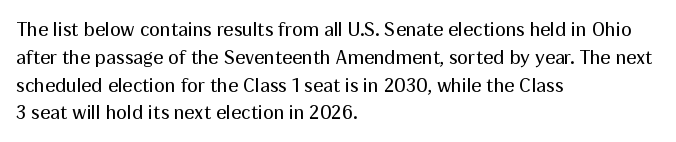
The image shows 20 px text type, upright; set left-aligned, normal line spacing (1.39x), normal letter spacing, not underlined.
